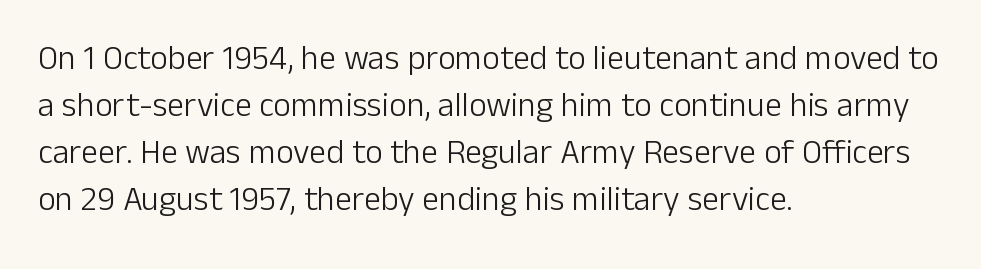
{"serif": "no", "italic": "no", "bold": "no", "weight": "light", "width": "normal", "stroke_contrast": "low", "x_height": "medium", "monospaced": "no", "underline": "no", "align": "left", "line_spacing": "normal", "line_spacing_ratio": 1.38, "letter_spacing": "normal", "letter_spacing_em": 0.0, "glyph_px": 34}
